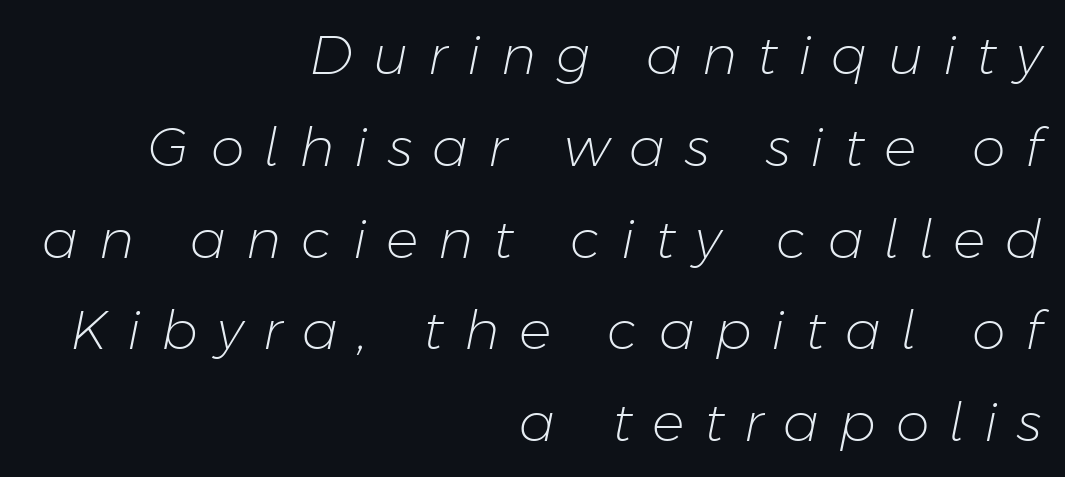
Vertical spacing — default. Spacing verdict: proportional, widths tailored to each character. Characters follow at a spacing far wider than the type designer built in. The passage shown is not underscored anywhere. The lettering tilts uniformly, giving the passage an italic look.
